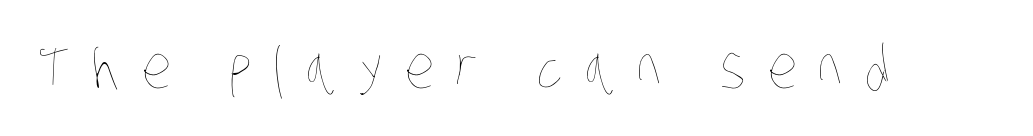
The font is comparable to plain body text, perhaps lighter. Words float on clear page, feet unadorned. Each word looks stretched out because of the extra space between its letters. A typesetter would call this proportional, since set widths differ per character.
